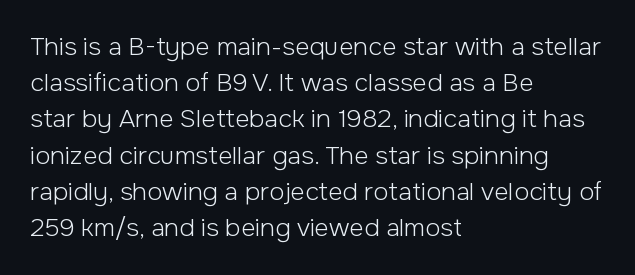
The cut favours lightness, reaching ordinary text weight at its darkest. Left-aligned paragraph, ragged on the right. There is no visible air inserted between adjacent glyphs. Has an underline been added? It has not. Upright lettering throughout. Leading matches the norm, producing a regular column.
